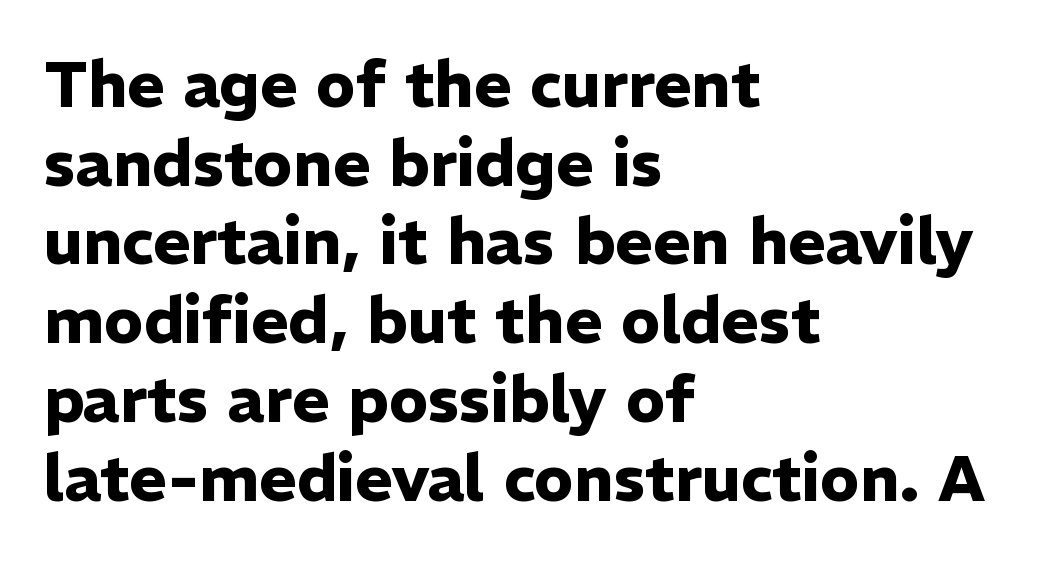
{"serif": "no", "italic": "no", "bold": "yes", "weight": "heavy", "width": "normal", "stroke_contrast": "low", "x_height": "medium", "monospaced": "no", "underline": "no", "align": "left", "line_spacing_ratio": 1.23, "letter_spacing": "normal", "letter_spacing_em": 0.0, "glyph_px": 64}
